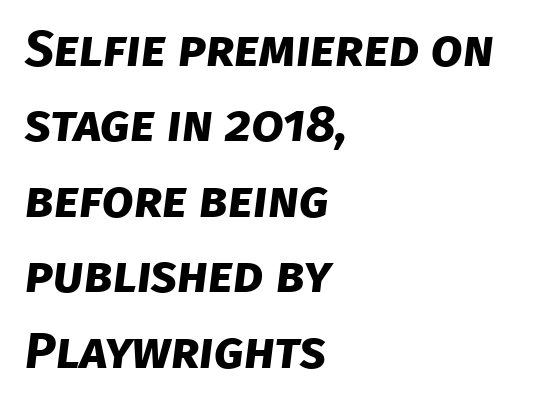
Heavy, bold letterforms. Look at the tracking — it's just the regular setting, nothing added. I'd call this a sans setting — the letters go barefoot. The rendering anchors every line to the left-hand side. Underlining? Definitely not there. Varying glyph widths throughout — classic text-font behaviour.
